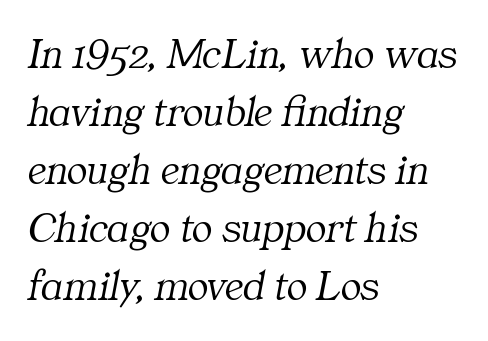
The image shows 43 px light serif type, italic (leaning right); set left-aligned, normal line spacing (1.35x), normal letter spacing, not underlined; medium stroke contrast and a medium x-height.
